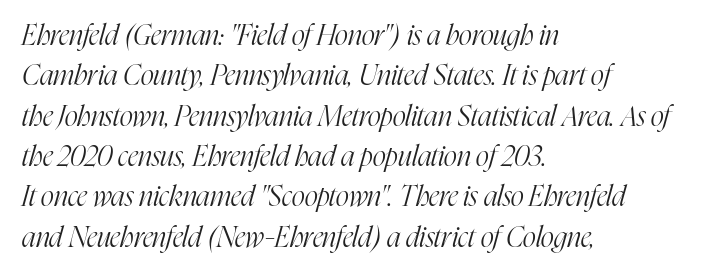
This rendering features lettering with no underline. A typesetter would call this leading conventional body-copy spacing. Spacing verdict: proportional, widths tailored to each character. This sample uses plain, unmodified letter spacing. Type style note: has serifs.
